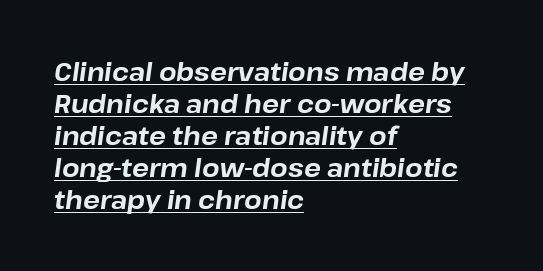
Q: Is the text bold? A: Yes.
Q: Is the text italic (slanted)? A: Yes, it leans right by about 8 degrees.
Q: Is the text underlined? A: Yes.
Q: How is the paragraph aligned? A: Left-aligned.
Q: Is the spacing between letters normal or unusually wide? A: Normal.
Q: Is the spacing between lines tight, normal or loose? A: Normal.
